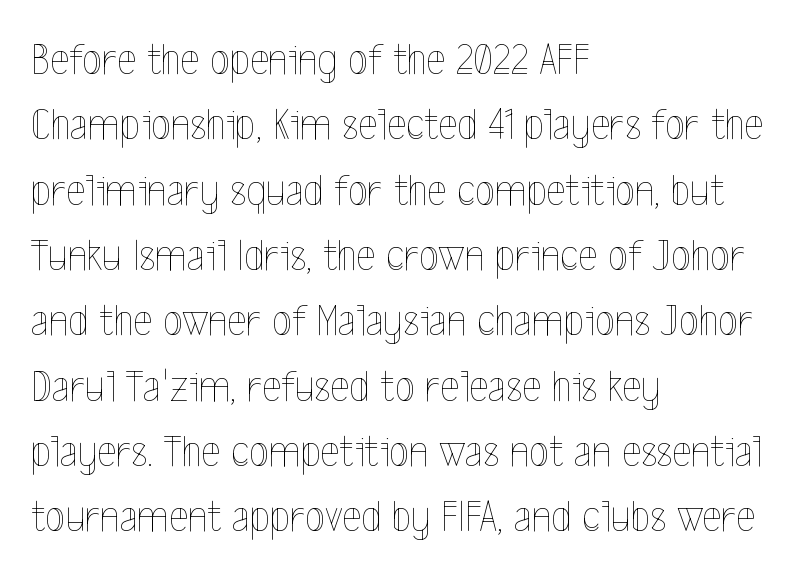
Q: Is the text bold? A: No.
Q: Is the text italic (slanted)? A: No, it is upright.
Q: Is the text underlined? A: No.
Q: How is the paragraph aligned? A: Left-aligned.
Q: Is the spacing between letters normal or unusually wide? A: Normal.
Q: Is the spacing between lines tight, normal or loose? A: Normal.
Q: Width (condensed, normal, or wide)? A: Condensed.
Q: x-height? A: Medium.
Q: Monospaced? A: No.
